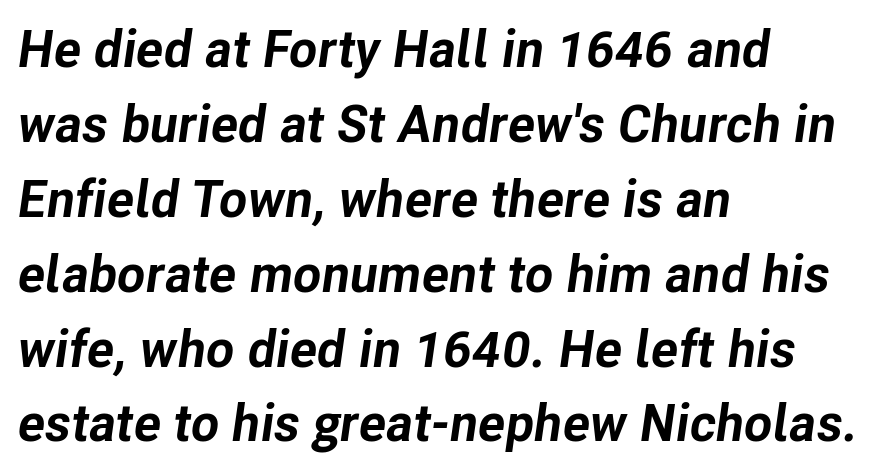
The image shows 52 px bold type, italic (leaning right); set left-aligned, normal line spacing (1.44x), normal letter spacing, not underlined; low stroke contrast and a medium x-height.
